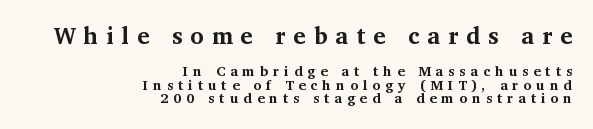
{"italic": "no", "bold": "yes", "underline": "no", "align": "right", "line_spacing": "tight", "line_spacing_ratio": 0.98, "letter_spacing": "wide", "letter_spacing_em": 0.35, "larger_block": "first", "size_ratio": 1.64, "glyph_px": 23}
